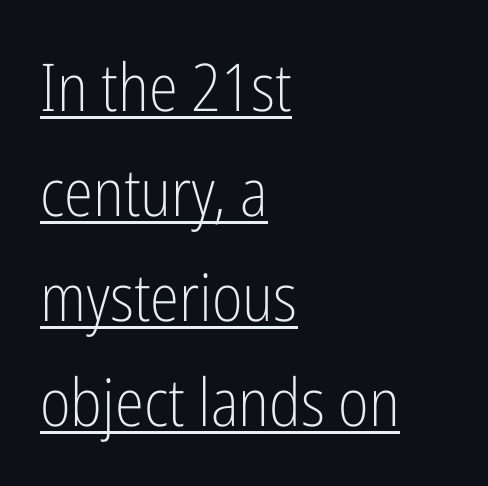
Q: Is the text bold? A: No.
Q: Is the text italic (slanted)? A: No, it is upright.
Q: Is the typeface a serif or a sans-serif typeface? A: Sans-serif.
Q: Is the text underlined? A: Yes.
Q: How is the paragraph aligned? A: Left-aligned.
Q: Is the spacing between letters normal or unusually wide? A: Normal.
Q: Is the spacing between lines tight, normal or loose? A: Normal.
Q: Width (condensed, normal, or wide)? A: Condensed.
Q: Stroke contrast? A: Low.
Q: x-height? A: Medium.
Q: Monospaced? A: No.
